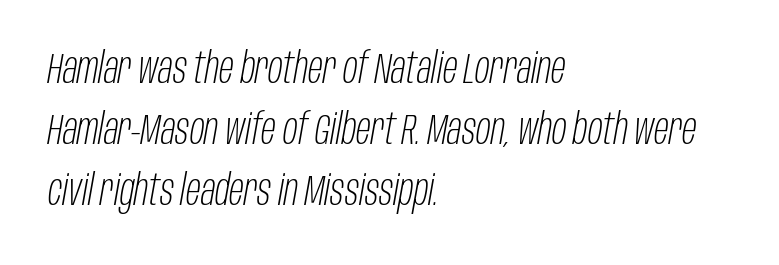
{"italic": "yes", "lean": "right", "slant_degrees": 10, "bold": "no", "weight": "light", "width": "condensed", "stroke_contrast": "low", "x_height": "large", "monospaced": "no", "underline": "no", "align": "left", "line_spacing": "normal", "line_spacing_ratio": 1.42, "letter_spacing": "normal", "letter_spacing_em": 0.0, "glyph_px": 43}
